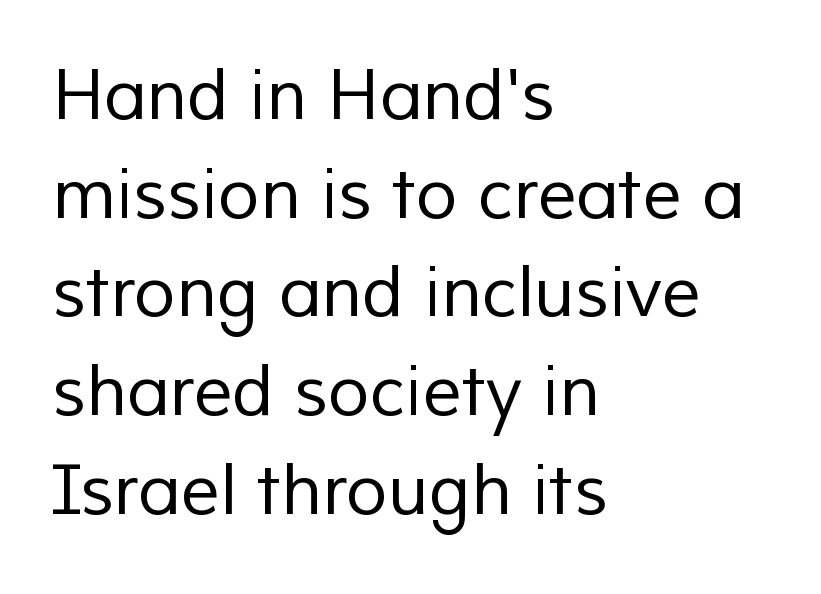
{"serif": "no", "bold": "no", "weight": "regular", "width": "normal", "stroke_contrast": "low", "x_height": "medium", "monospaced": "no", "underline": "no", "align": "left", "line_spacing": "normal", "line_spacing_ratio": 1.43, "letter_spacing": "normal", "letter_spacing_em": 0.0, "glyph_px": 69}
